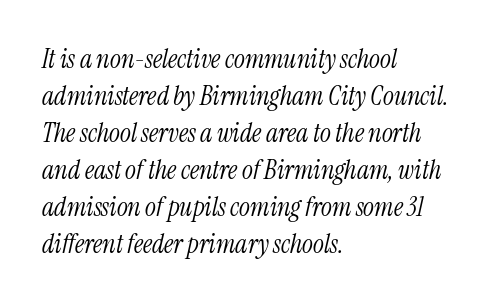
The passage shown is not bold in any degree. Short and long lines alike share a common starting point at left. This sample keeps an unexceptional amount of space between lines. You could call the tracking neutral — neither tight nor loose. Style check: oblique. Any mark beneath the type? The region is blank.
